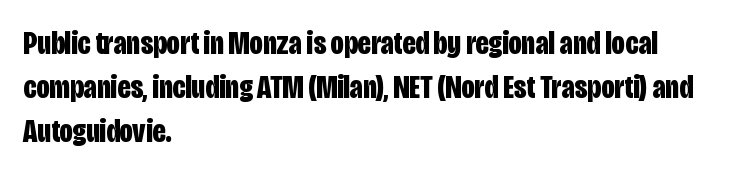
It's the straight-up-and-down kind of type. Varying glyph widths throughout — classic text-font behaviour. You could call the tracking neutral — neither tight nor loose. The passage shown stacks its lines at a standard gap. These lines carry a lot of weight — the face is fully bold.
